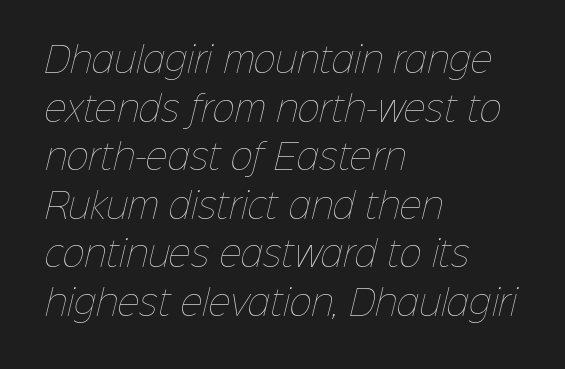
Letters rest on an invisible, unmarked baseline. Does the copy run flush right? No — it runs flush left. The horizontal fit of the characters is conventional and even. Character widths vary here, with narrow letters taking less room than wide ones. One glance says typical: line gaps are just what's usual.
